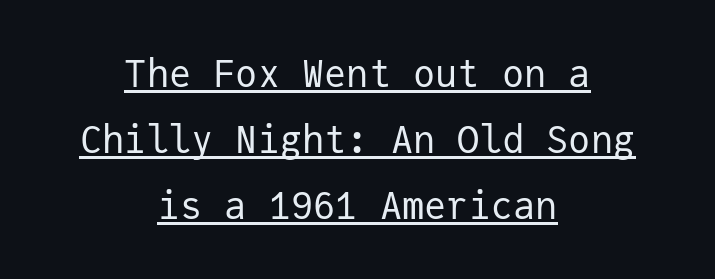
{"serif": "no", "italic": "no", "bold": "no", "weight": "regular", "width": "normal", "stroke_contrast": "low", "x_height": "medium", "monospaced": "yes", "underline": "yes", "align": "center", "line_spacing_ratio": 1.78, "letter_spacing": "normal", "letter_spacing_em": 0.0, "glyph_px": 37}
